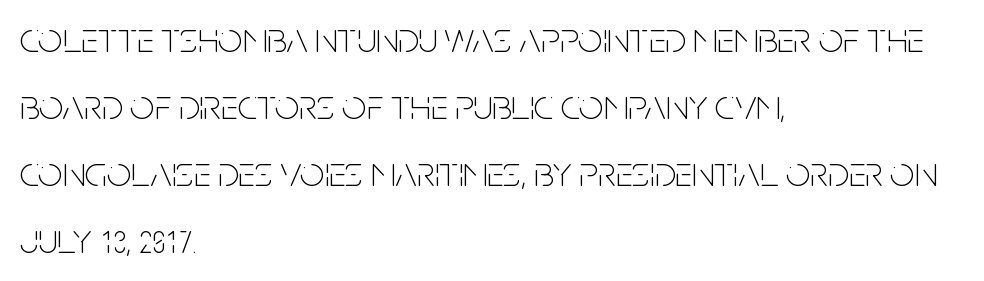
{"serif": "no", "italic": "no", "bold": "no", "weight": "thin", "width": "condensed", "stroke_contrast": "low", "x_height": "large", "monospaced": "no", "underline": "no", "align": "left", "line_spacing": "normal", "line_spacing_ratio": 1.56, "letter_spacing": "normal", "letter_spacing_em": 0.0, "glyph_px": 43}
